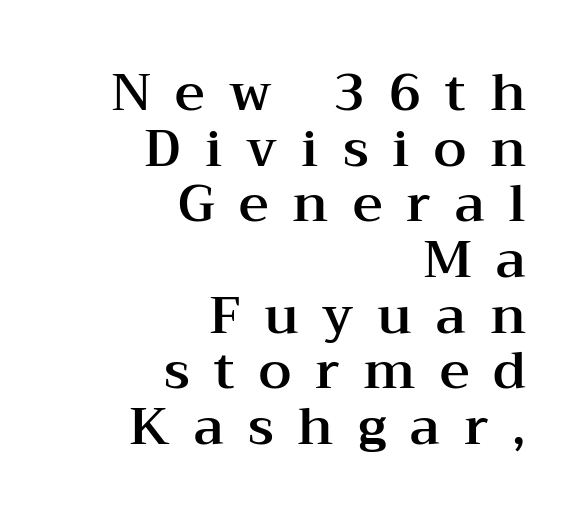
{"serif": "yes", "italic": "no", "width": "wide", "stroke_contrast": "medium", "x_height": "medium", "monospaced": "no", "underline": "no", "align": "right", "line_spacing": "tight", "line_spacing_ratio": 1.07, "letter_spacing": "wide", "letter_spacing_em": 0.46, "glyph_px": 52}
